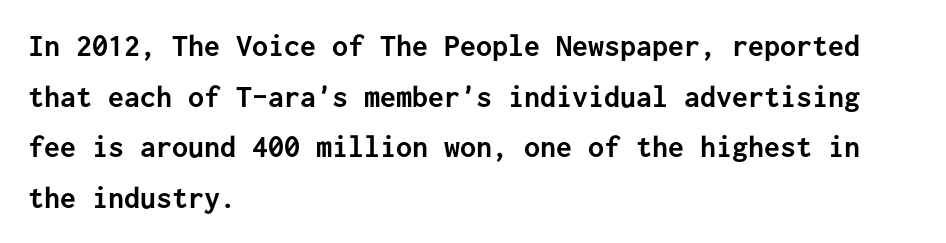
{"serif": "no", "italic": "no", "bold": "yes", "weight": "semibold", "width": "normal", "stroke_contrast": "low", "x_height": "medium", "monospaced": "yes", "underline": "no", "align": "left", "line_spacing": "normal", "line_spacing_ratio": 1.58, "letter_spacing": "normal", "letter_spacing_em": 0.0, "glyph_px": 32}
